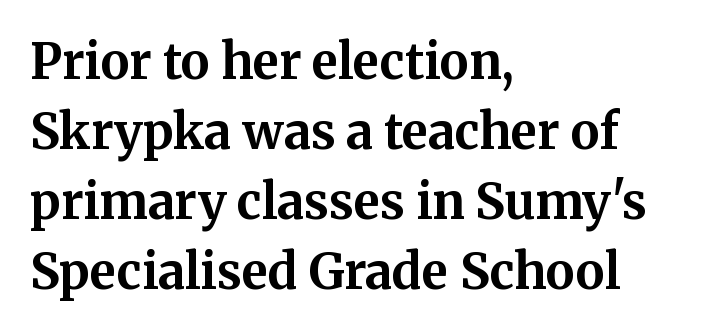
Q: Is the text bold? A: Yes.
Q: Is the text italic (slanted)? A: No, it is upright.
Q: Is the typeface a serif or a sans-serif typeface? A: Serif.
Q: Is the text underlined? A: No.
Q: How is the paragraph aligned? A: Left-aligned.
Q: Is the spacing between letters normal or unusually wide? A: Normal.
Q: Is the spacing between lines tight, normal or loose? A: Normal.
Q: Width (condensed, normal, or wide)? A: Normal.
Q: Stroke contrast? A: Medium.
Q: x-height? A: Medium.
Q: Monospaced? A: No.
